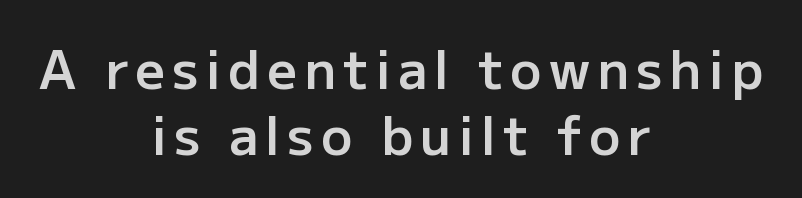
The image shows 52 px semibold sans-serif type, upright; set centered, normal line spacing (1.26x), not underlined; low stroke contrast and a medium x-height.
